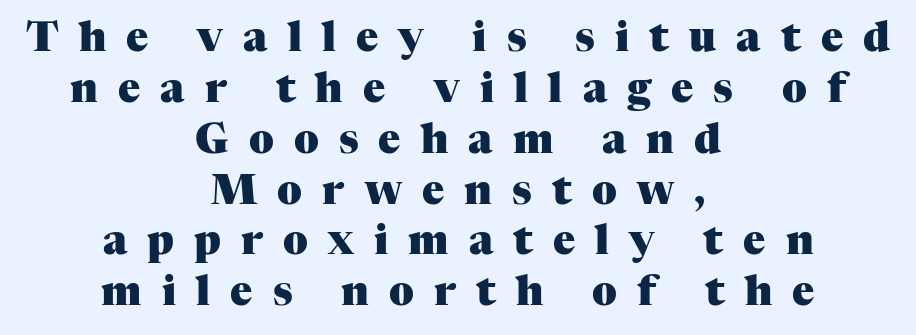
The image shows 41 px heavy serif type, upright; set centered, line spacing 1.24x, unusually wide letter spacing (+0.49 em), not underlined; medium stroke contrast and a medium x-height.
